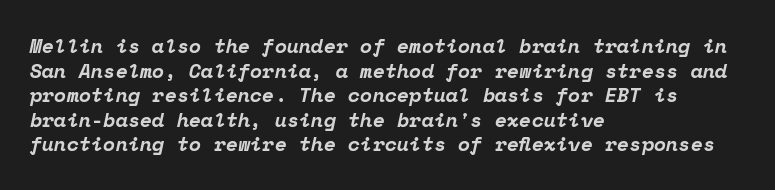
In terms of weight, the rendering is a true, heavy bold. Short and long lines alike share a common starting point at left. There's an unmistakable incline to the writing here. You could call the tracking neutral — neither tight nor loose. The baseline area is clear.
